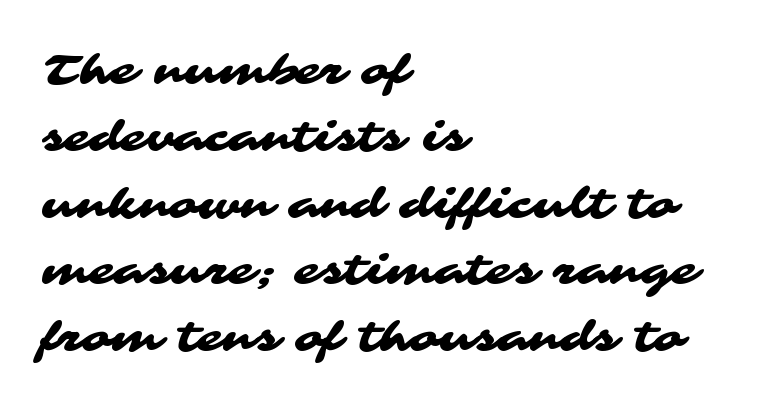
Q: Is the typeface a serif or a sans-serif typeface? A: Sans-serif.
Q: Is the text underlined? A: No.
Q: How is the paragraph aligned? A: Left-aligned.
Q: Is the spacing between letters normal or unusually wide? A: Normal.
Q: Is the spacing between lines tight, normal or loose? A: Normal.
Q: Width (condensed, normal, or wide)? A: Wide.
Q: Stroke contrast? A: Medium.
Q: x-height? A: Medium.
Q: Monospaced? A: No.
